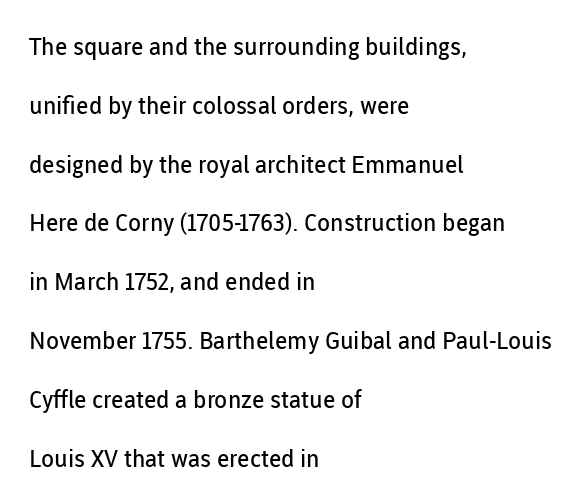
The image shows 24 px text type, upright; set left-aligned, loose line spacing (2.45x), normal letter spacing, not underlined.
